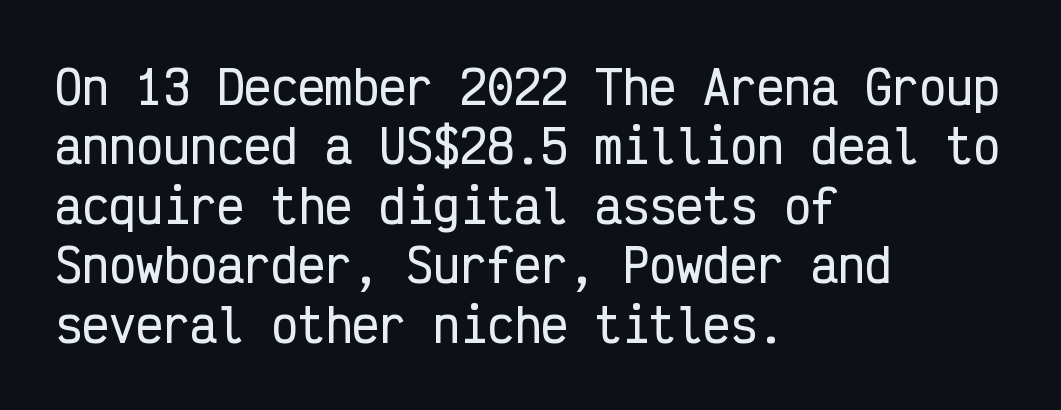
The glyphs in this specimen are sans serif. Has an underline been added? It has not. Note the uniform advance width — an 'i' takes as much space as an 'm'. The typesetter chose a ragged-right arrangement here.
